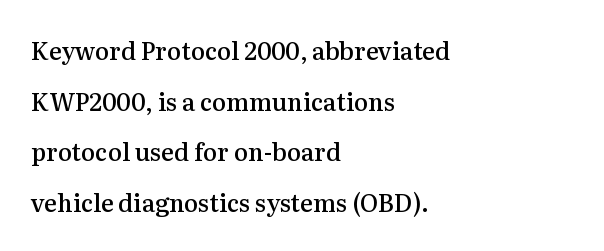
The image shows 24 px text type, upright; set left-aligned, loose line spacing (2.11x), normal letter spacing, not underlined.
